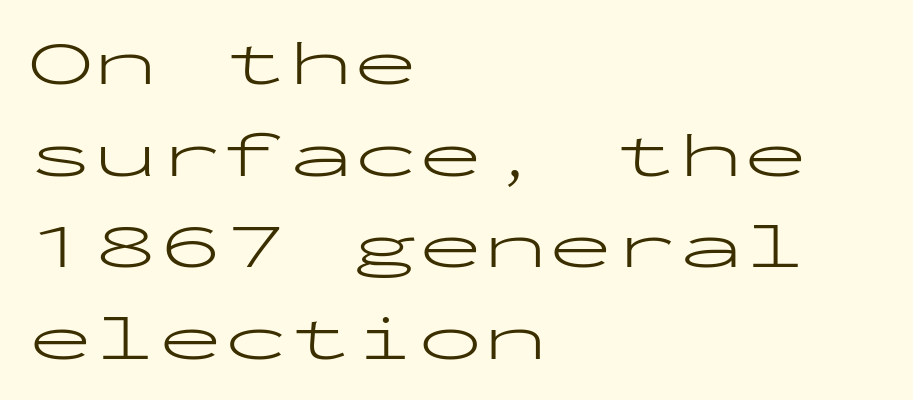
Q: Is the text bold? A: No.
Q: Is the text italic (slanted)? A: No, it is upright.
Q: Is the typeface a serif or a sans-serif typeface? A: Sans-serif.
Q: Is the text underlined? A: No.
Q: How is the paragraph aligned? A: Left-aligned.
Q: Is the spacing between letters normal or unusually wide? A: Normal.
Q: Is the spacing between lines tight, normal or loose? A: Normal.
Q: Width (condensed, normal, or wide)? A: Wide.
Q: Stroke contrast? A: Low.
Q: x-height? A: Medium.
Q: Monospaced? A: Yes.
